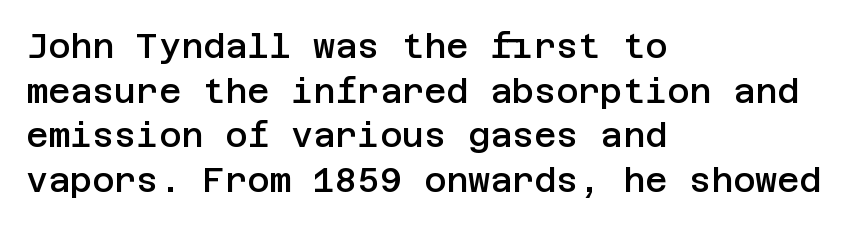
{"serif": "no", "italic": "no", "bold": "semi", "weight": "semibold", "width": "normal", "stroke_contrast": "low", "x_height": "large", "underline": "no", "align": "left", "line_spacing": "normal", "line_spacing_ratio": 1.31, "letter_spacing": "normal", "letter_spacing_em": 0.0, "glyph_px": 34}
